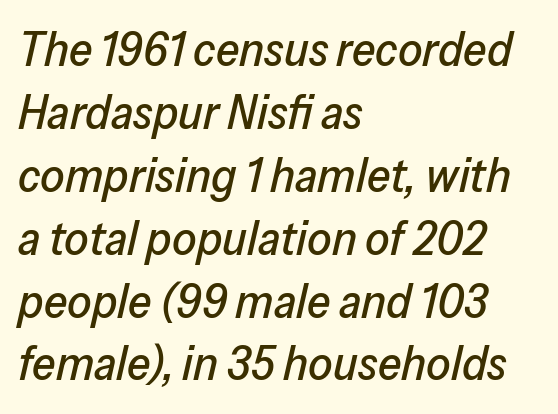
The image shows 48 px text type, italic (leaning right); set left-aligned, normal line spacing (1.31x), normal letter spacing, not underlined; low stroke contrast and a medium x-height.
